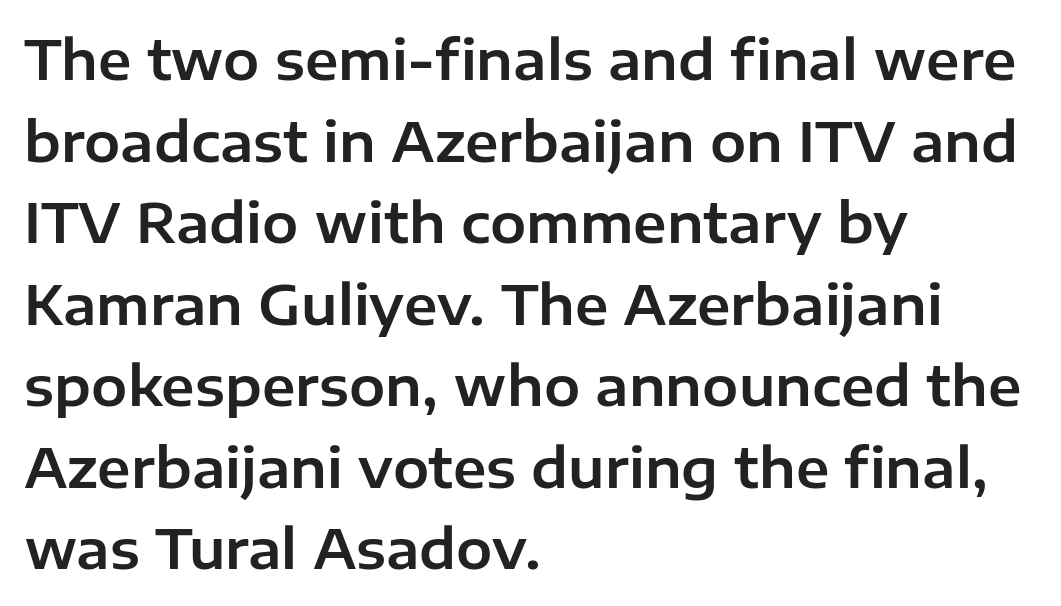
The image shows 54 px sans-serif type, upright; set left-aligned, normal line spacing (1.51x), normal letter spacing, not underlined; low stroke contrast and a medium x-height.
